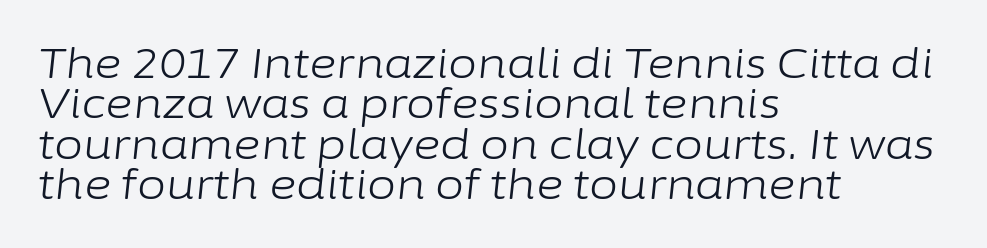
The image shows 42 px light type, italic (leaning right); set left-aligned, tight line spacing (0.96x), normal letter spacing, not underlined; low stroke contrast and a medium x-height.
